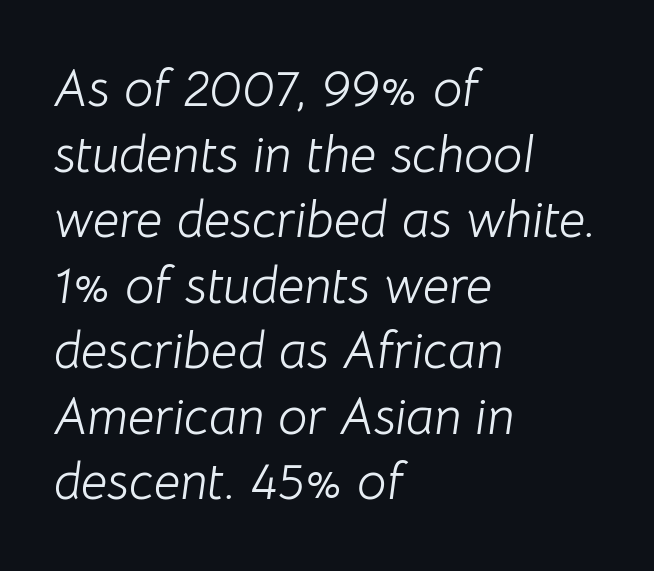
The image shows 52 px light type, italic (leaning right); set left-aligned, normal line spacing (1.26x), normal letter spacing, not underlined; low stroke contrast and a medium x-height.
